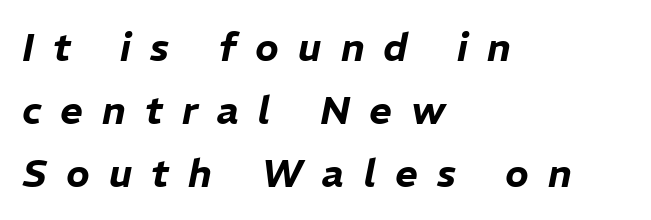
{"italic": "yes", "lean": "right", "slant_degrees": 11, "width": "normal", "stroke_contrast": "low", "x_height": "medium", "monospaced": "no", "underline": "no", "align": "left", "line_spacing": "normal", "line_spacing_ratio": 1.61, "letter_spacing": "wide", "letter_spacing_em": 0.49, "glyph_px": 39}
